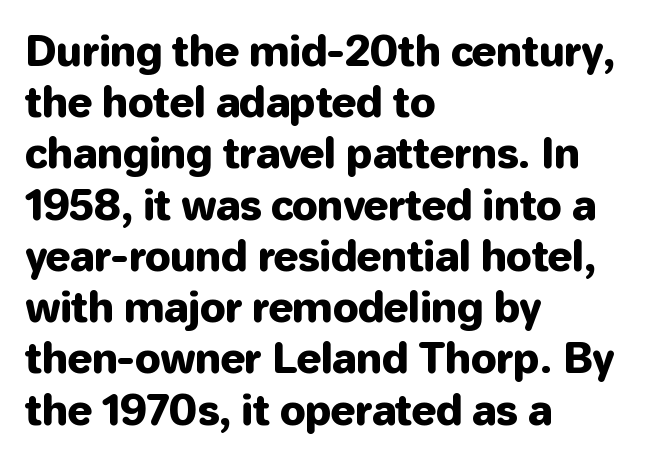
The image shows 41 px sans-serif type, upright; set left-aligned, normal line spacing (1.25x), normal letter spacing, not underlined; low stroke contrast and a medium x-height.
